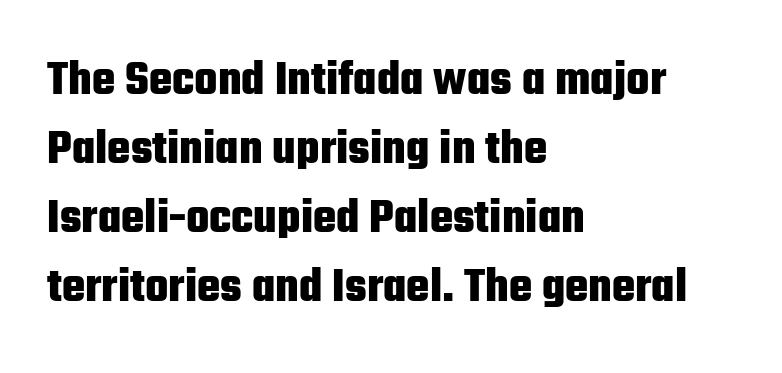
This sample uses plain, unmodified letter spacing. Each line starts at the same left margin while the right side varies. The string is rendered with underlining switched off. The passage shown is typed in a proportional face where columns would drift. Style check: upright. As a designer I'd log this as weight 700, bold.
